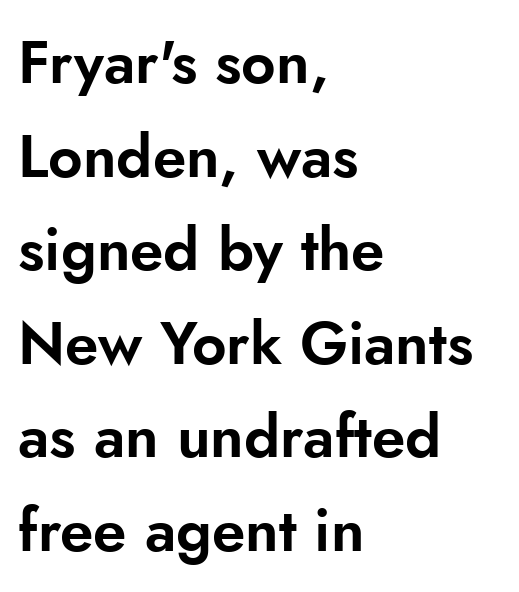
Q: Is the text italic (slanted)? A: No, it is upright.
Q: Is the typeface a serif or a sans-serif typeface? A: Sans-serif.
Q: Is the text underlined? A: No.
Q: How is the paragraph aligned? A: Left-aligned.
Q: Is the spacing between letters normal or unusually wide? A: Normal.
Q: Is the spacing between lines tight, normal or loose? A: Normal.
Q: Width (condensed, normal, or wide)? A: Normal.
Q: Stroke contrast? A: Low.
Q: x-height? A: Small.
Q: Monospaced? A: No.
